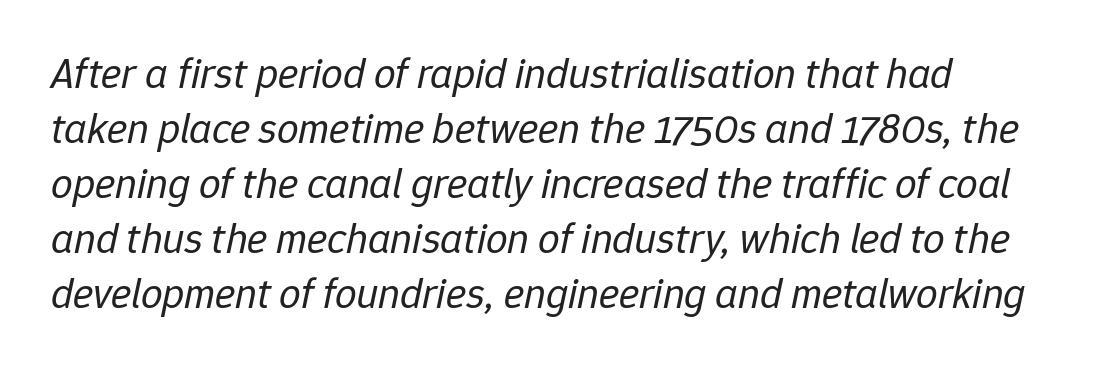
{"italic": "yes", "lean": "right", "slant_degrees": 12, "bold": "no", "weight": "regular", "width": "normal", "stroke_contrast": "low", "x_height": "medium", "monospaced": "no", "underline": "no", "line_spacing": "normal", "line_spacing_ratio": 1.28, "letter_spacing": "normal", "letter_spacing_em": 0.0, "glyph_px": 43}
